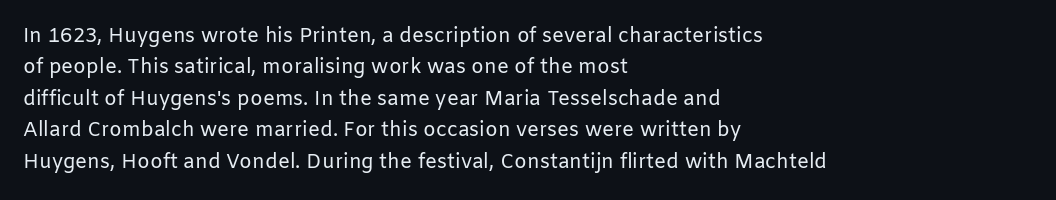
The image shows 20 px text type, upright; set left-aligned, normal line spacing (1.57x), normal letter spacing, not underlined.
